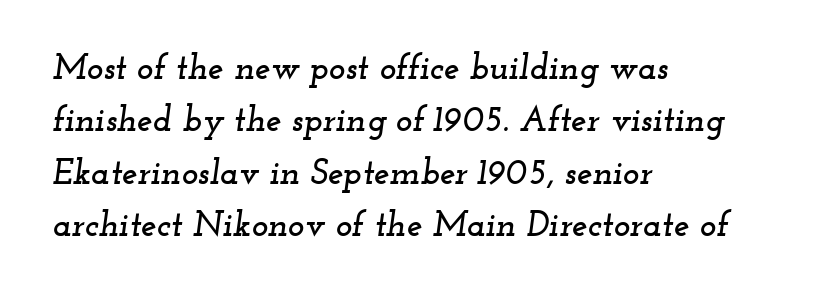
Each word holds together tightly as a unit, with standard inter-letter gaps. The area under the type is left untouched. The rendering applies a slant to the glyphs. The letters advance in unequal steps, a hallmark of proportional type.
